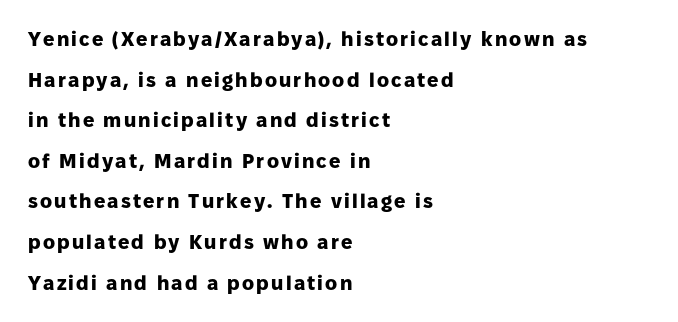
The image shows 20 px bold type, upright; set left-aligned, loose line spacing (2.03x), not underlined.
